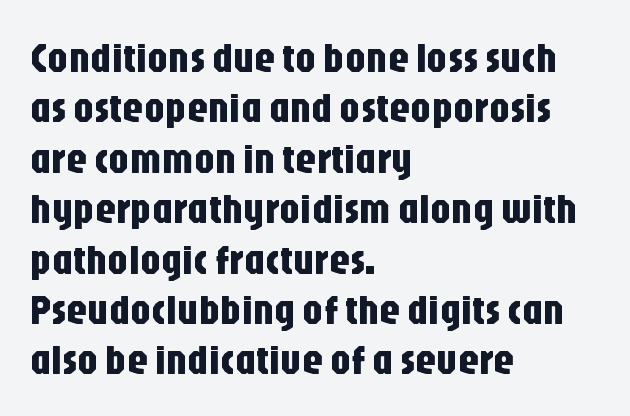
Underline: absent. When letters stand straight like this, we call the style roman or upright. Left-aligned paragraph, ragged on the right. The gaps between neighbouring characters are ordinary and unremarkable.
